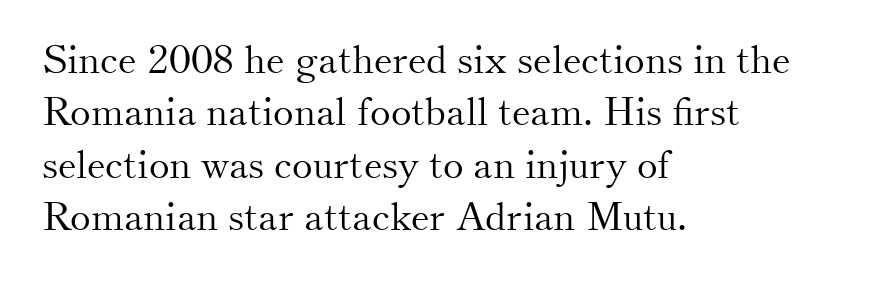
Do the letters lean? They stand straight. Beneath every word, the page is bare. The lines sit at an ordinary, default distance from one another. The horizontal fit of the characters is conventional and even. The passage shown is typed in a proportional face where columns would drift.
